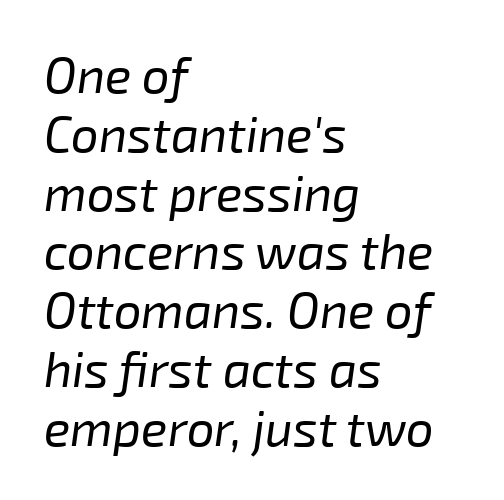
Vertical stems look standard width or narrower in stroke. Tracking here is standard; glyphs follow each other at the usual distance. Plain, unruled lines of type. The text block is weighted toward the left margin, trailing off unevenly rightward.
